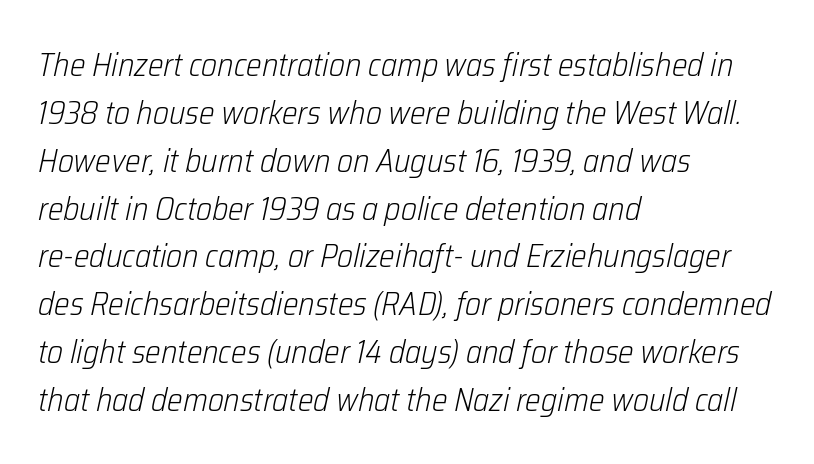
The strip under each line holds only bare page. If you drew a ruler down the left edge, every line would touch it. The letterforms sit at book weight or below. Is this a fixed-width face? No — the glyphs have proportional, varying widths. Standard letterfit; no display-style spreading of the glyphs.
